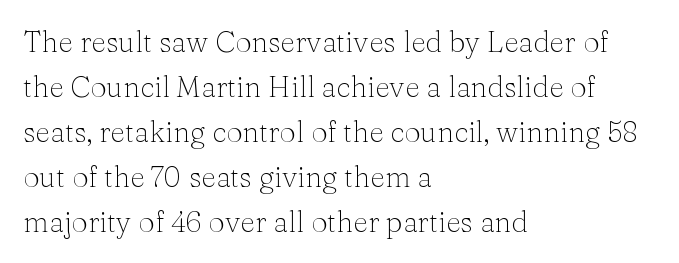
If you drew a ruler down the left edge, every line would touch it. These lines keep a tight, regular rhythm from letter to letter. Typographically, this falls in the serif category. Whoever set this chose a conventional vertical rhythm. Looks like regular typesetting: each glyph gets only the width it needs.
